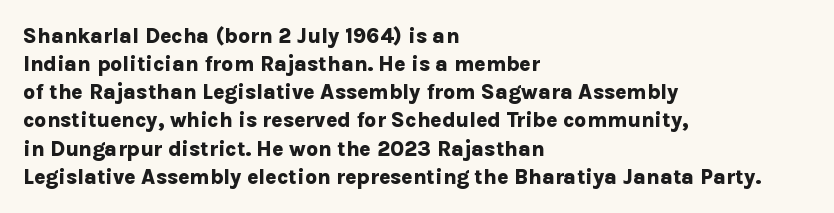
Q: Is the text bold? A: Yes.
Q: Is the text italic (slanted)? A: No, it is upright.
Q: Is the text underlined? A: No.
Q: How is the paragraph aligned? A: Left-aligned.
Q: Is the spacing between letters normal or unusually wide? A: Normal.
Q: Is the spacing between lines tight, normal or loose? A: Normal.
